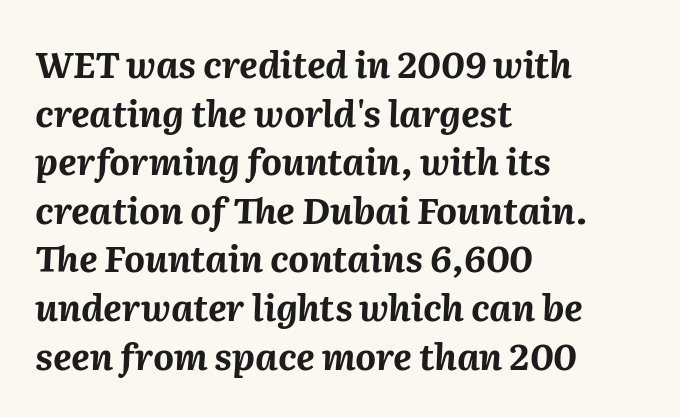
{"italic": "yes", "lean": "right", "slant_degrees": 2, "bold": "yes", "weight": "bold", "width": "normal", "stroke_contrast": "medium", "x_height": "medium", "monospaced": "no", "underline": "no", "align": "left", "line_spacing": "normal", "line_spacing_ratio": 1.35, "letter_spacing": "normal", "letter_spacing_em": 0.0, "glyph_px": 36}
